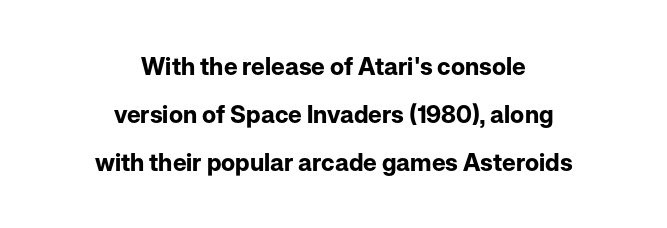
Set as a true bold cut, around the 700 mark. Whoever set this chose breathing room over compactness in the vertical rhythm. Just letters on the line, the space beneath them empty. The setting favours the middle, as headings and verse often do. The tracking reads as untouched default to a designer's eye. Rendered with straight, roman letterforms.
